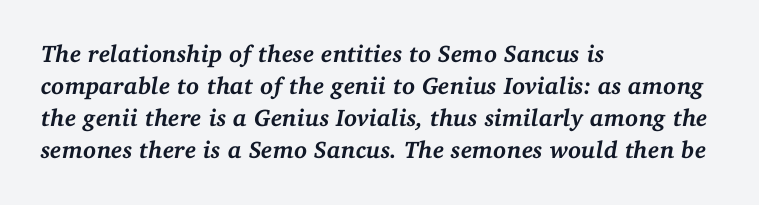
Q: Is the text bold? A: Yes.
Q: Is the text italic (slanted)? A: Yes, it leans right by about 11 degrees.
Q: Is the text underlined? A: No.
Q: How is the paragraph aligned? A: Left-aligned.
Q: Is the spacing between letters normal or unusually wide? A: Normal.
Q: Is the spacing between lines tight, normal or loose? A: Normal.
